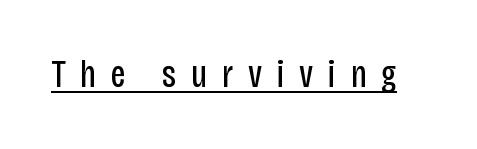
Is this a sans? Yes — the strokes have no serifs. Varying glyph widths throughout — classic text-font behaviour. The font's upright variant was chosen for this text. Is this a heavy cut? Hardly; it is regular or lighter. You could only call the tracking loose — the letters float apart.
